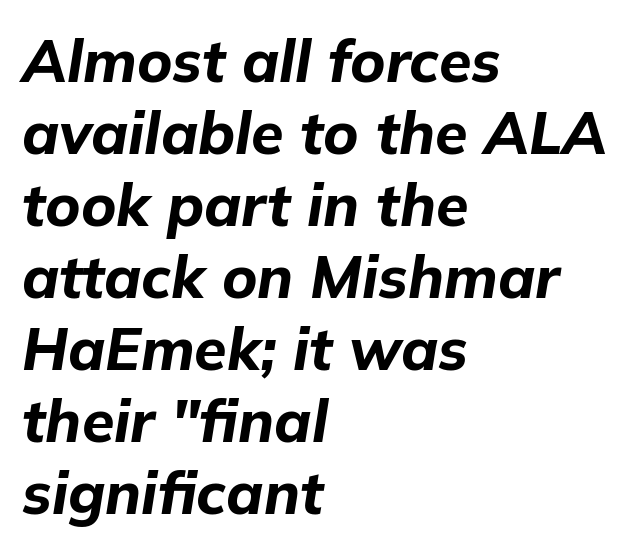
Q: Is the text bold? A: Yes.
Q: Is the text italic (slanted)? A: Yes, it leans right by about 9 degrees.
Q: Is the text underlined? A: No.
Q: How is the paragraph aligned? A: Left-aligned.
Q: Is the spacing between letters normal or unusually wide? A: Normal.
Q: Width (condensed, normal, or wide)? A: Normal.
Q: Stroke contrast? A: Low.
Q: x-height? A: Medium.
Q: Monospaced? A: No.
